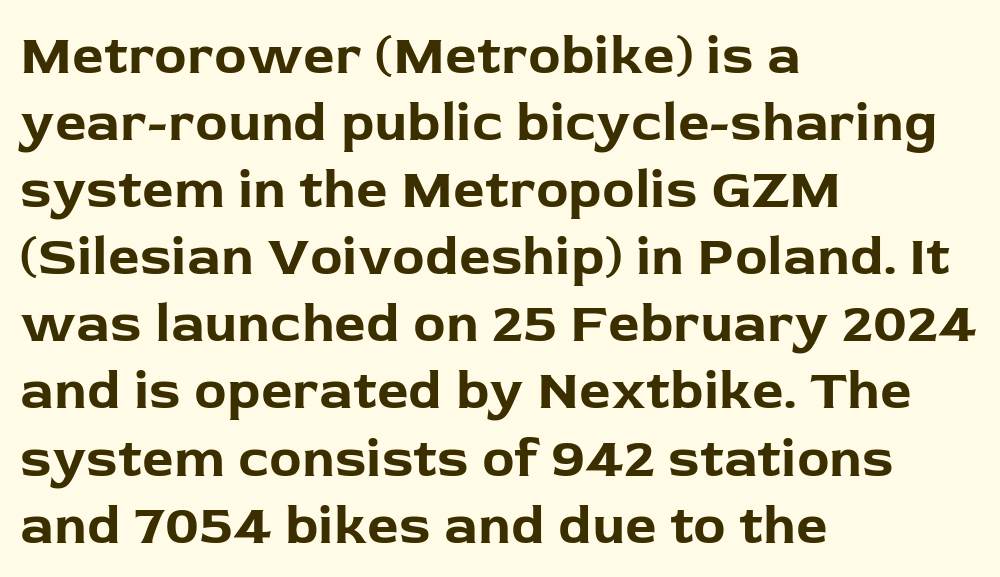
Q: Is the text bold? A: Yes.
Q: Is the text italic (slanted)? A: No, it is upright.
Q: Is the typeface a serif or a sans-serif typeface? A: Sans-serif.
Q: Is the text underlined? A: No.
Q: How is the paragraph aligned? A: Left-aligned.
Q: Is the spacing between letters normal or unusually wide? A: Normal.
Q: Width (condensed, normal, or wide)? A: Normal.
Q: Stroke contrast? A: Low.
Q: x-height? A: Medium.
Q: Monospaced? A: No.
